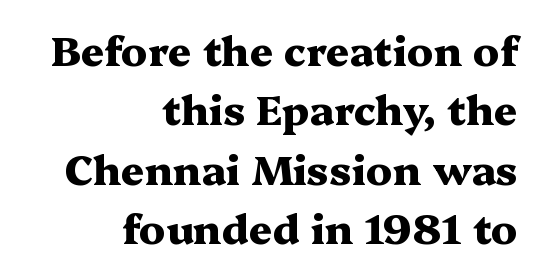
The image shows 41 px heavy, wide serif type, upright; set right-aligned, normal line spacing (1.45x), normal letter spacing, not underlined; medium stroke contrast and a medium x-height.
